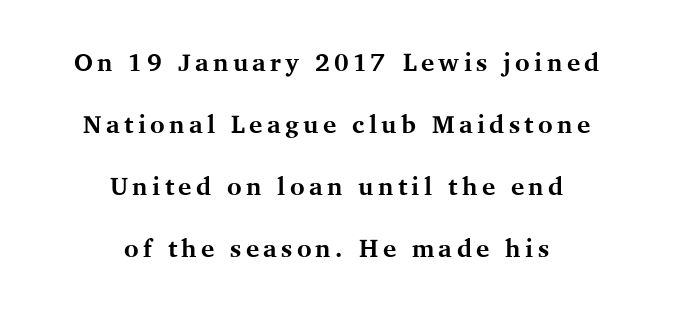
The image shows 25 px bold type, upright; set centered, loose line spacing (2.48x), not underlined.
